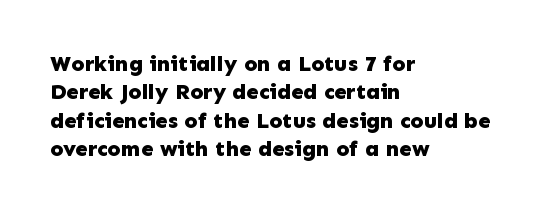
This is the regular roman posture of the typeface. The lines in this sample share a left origin and differ only in where they stop. Standard letterfit; no display-style spreading of the glyphs. Heavy-handed strokes throughout: this text is bold. The space directly below the letters is spotless.
